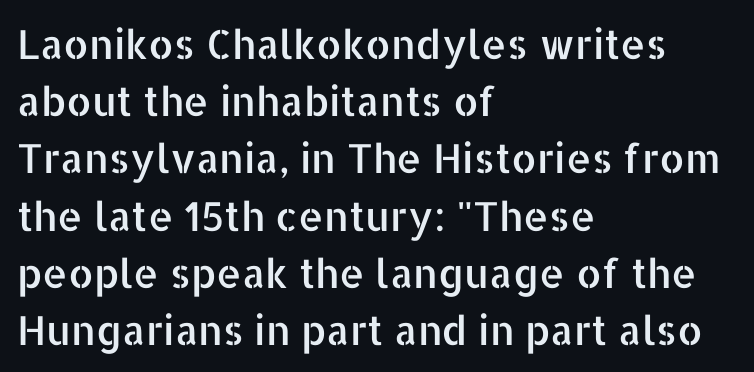
Serifs: no, the terminals of the letterforms are clean. How are the letters spaced? Ordinarily, with no added tracking. One glance says typical: line gaps are just what's usual. Line beginnings align vertically; line endings do not.
